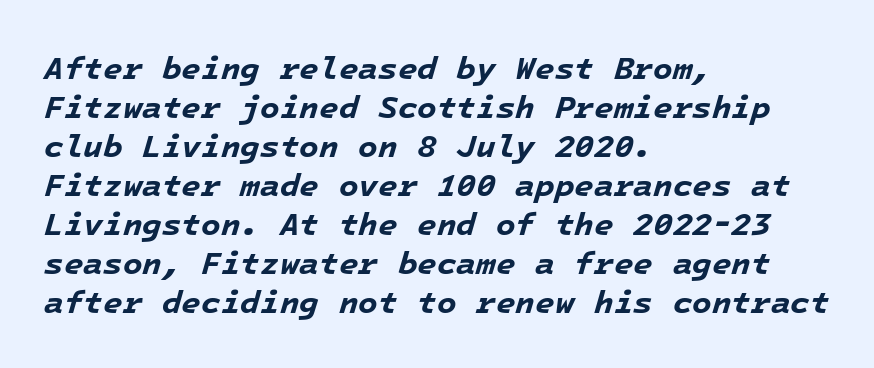
The image shows 32 px bold type, italic (leaning right), monospaced; set left-aligned, line spacing 1.22x, normal letter spacing, not underlined; low stroke contrast and a medium x-height.
